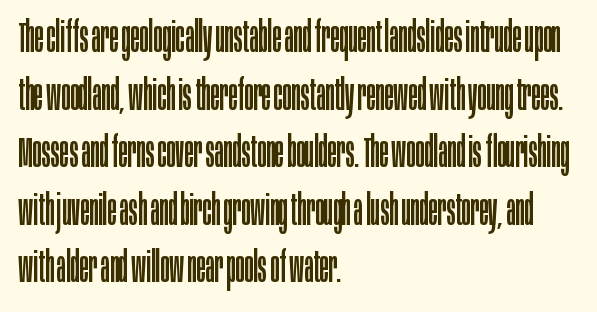
Q: Is the text bold? A: No.
Q: Is the text italic (slanted)? A: No, it is upright.
Q: Is the typeface a serif or a sans-serif typeface? A: Sans-serif.
Q: Is the text underlined? A: No.
Q: How is the paragraph aligned? A: Left-aligned.
Q: Is the spacing between letters normal or unusually wide? A: Normal.
Q: Is the spacing between lines tight, normal or loose? A: Normal.
Q: Width (condensed, normal, or wide)? A: Condensed.
Q: Stroke contrast? A: Low.
Q: x-height? A: Large.
Q: Monospaced? A: No.
